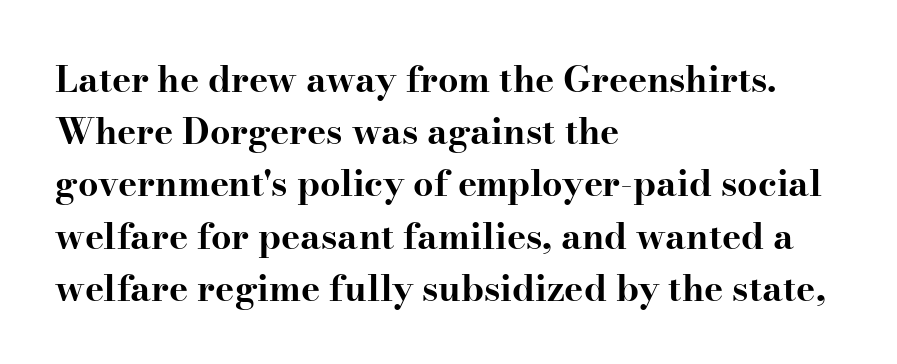
The image shows 36 px bold, wide serif type, upright; set left-aligned, normal line spacing (1.45x), normal letter spacing, not underlined; high stroke contrast and a small x-height.
